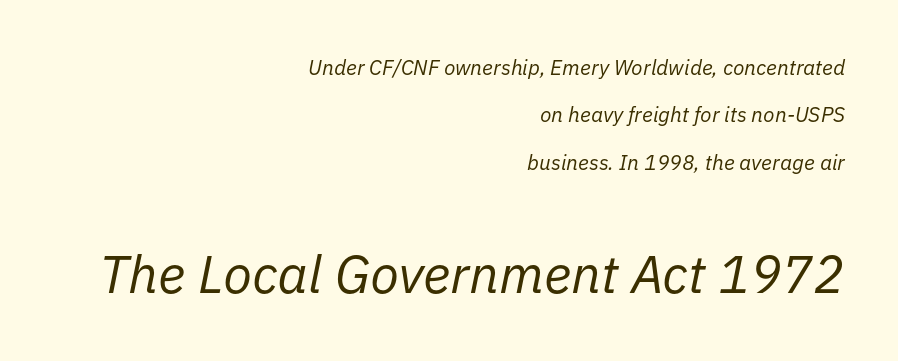
The lines are quadded right. This sample uses an oblique cut, with every glyph tilted off the vertical. Each letter keeps its own natural width here, so spacing adapts to shape. Whoever set this chose breathing room over compactness in the vertical rhythm.
